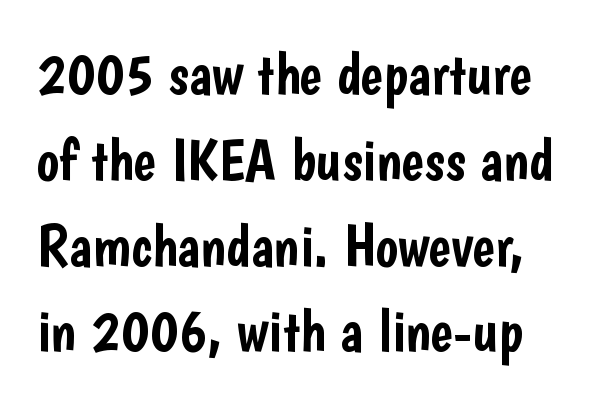
The image shows 60 px condensed sans-serif type, upright; set normal line spacing (1.43x), normal letter spacing, not underlined; low stroke contrast and a medium x-height.
